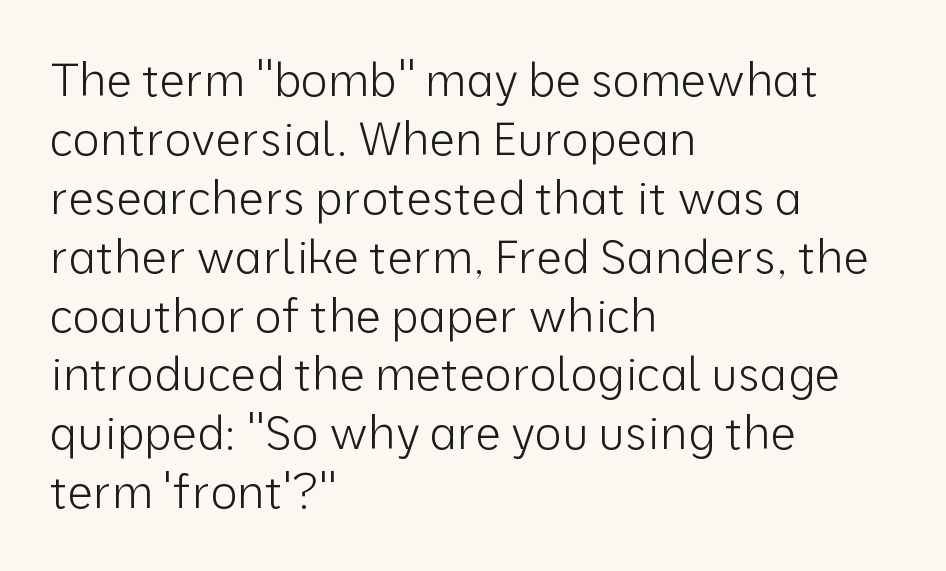
Words float on clear page, feet unadorned. This sample is left-justified, so line endings fall wherever the words run out. Stems here are at most as thick as an everyday book face. Here the designer chose a conventional face with non-uniform glyph widths. These lines keep a tight, regular rhythm from letter to letter.
